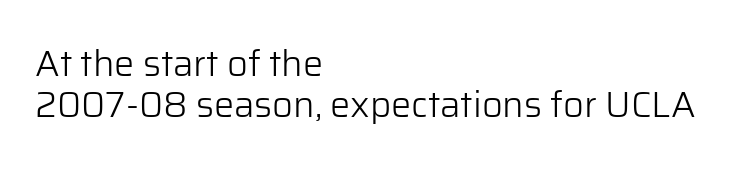
The image shows 36 px light sans-serif type, upright; set left-aligned, tight line spacing (1.14x), normal letter spacing, not underlined; low stroke contrast and a medium x-height.
